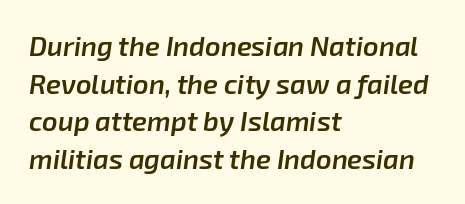
Caption: semibold face, moderately heavy strokes. The setting favours the left margin, as ordinary paragraphs usually do. Look at the tracking — it's just the regular setting, nothing added. This is oblique type, the kind used for emphasis or titles. Rule under the text: the space is simply empty.
